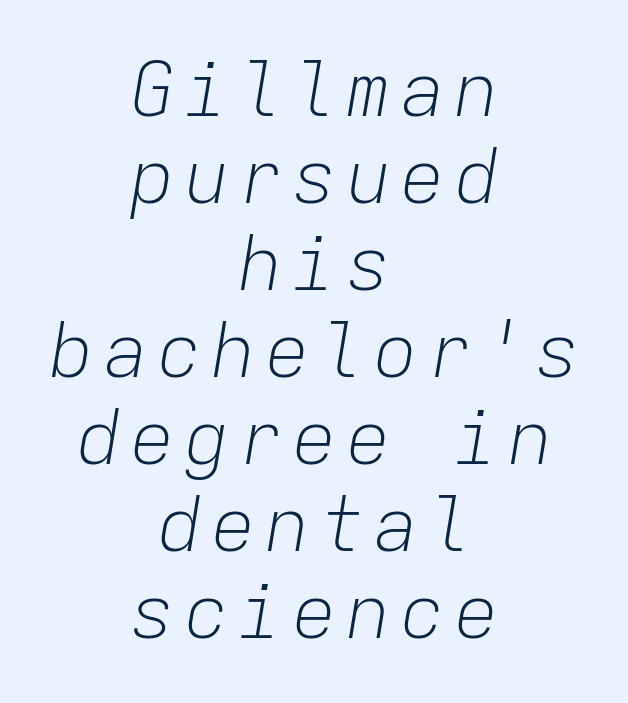
Descenders hang freely into open space. A typesetter would call this monospace, since all characters share one set width. Style check: oblique. Weight class: somewhere from thin through regular. The compositor balanced each line on the midline.
